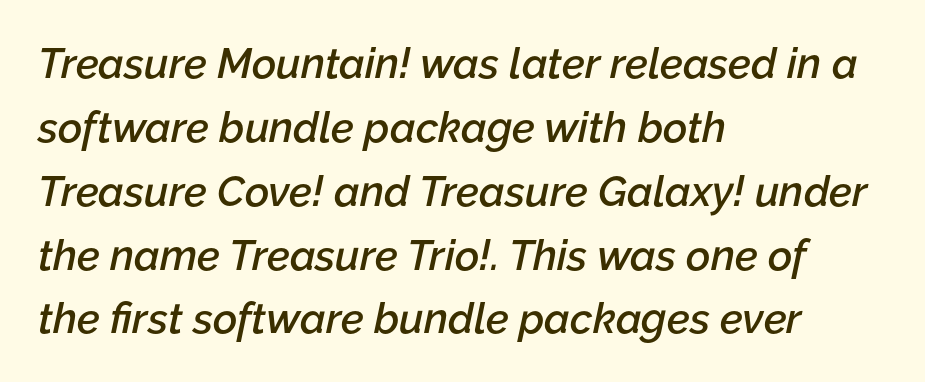
The image shows 42 px semibold type, italic (leaning right); set left-aligned, normal line spacing (1.52x), normal letter spacing, not underlined; low stroke contrast and a medium x-height.
